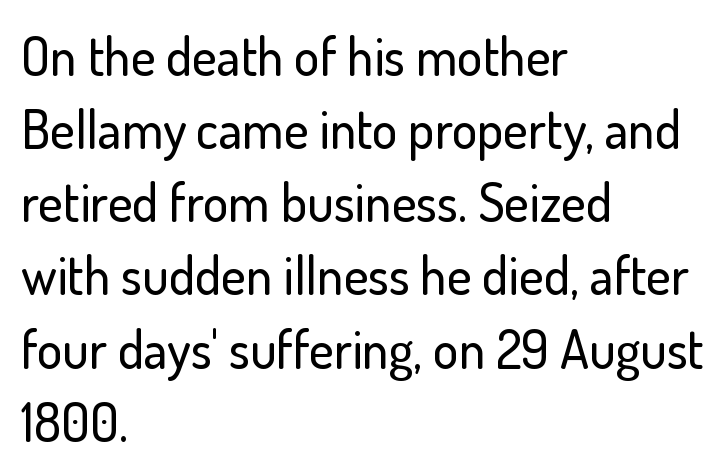
Q: Is the text italic (slanted)? A: No, it is upright.
Q: Is the typeface a serif or a sans-serif typeface? A: Sans-serif.
Q: Is the text underlined? A: No.
Q: How is the paragraph aligned? A: Left-aligned.
Q: Is the spacing between letters normal or unusually wide? A: Normal.
Q: Is the spacing between lines tight, normal or loose? A: Normal.
Q: Width (condensed, normal, or wide)? A: Normal.
Q: Stroke contrast? A: Low.
Q: x-height? A: Small.
Q: Monospaced? A: No.
